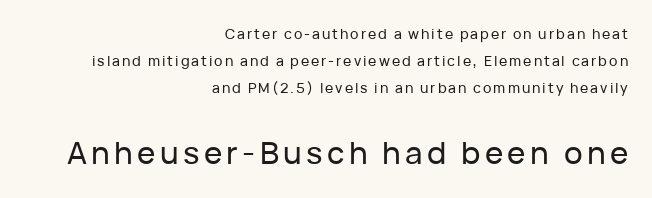
The image shows 31 px sans-serif type, upright; set right-aligned, loose line spacing (1.93x), not underlined; the second (bottom) block is 2.21x larger; low stroke contrast and a medium x-height.
